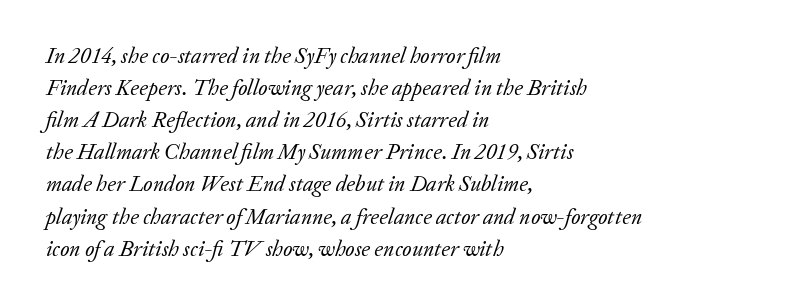
{"italic": "yes", "lean": "right", "slant_degrees": 20, "bold": "no", "underline": "no", "align": "left", "line_spacing": "normal", "line_spacing_ratio": 1.46, "letter_spacing": "normal", "letter_spacing_em": 0.0, "glyph_px": 22}
